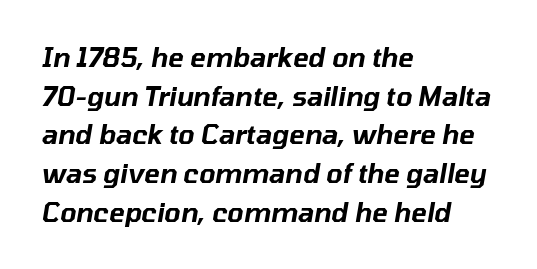
{"italic": "yes", "lean": "right", "slant_degrees": 10, "underline": "no", "align": "left", "line_spacing": "normal", "line_spacing_ratio": 1.49, "letter_spacing": "normal", "letter_spacing_em": 0.0, "glyph_px": 26}
